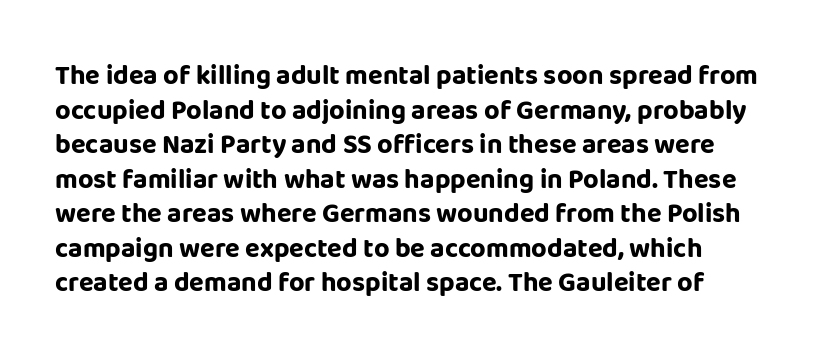
The image shows 27 px bold type, upright; set left-aligned, normal line spacing (1.28x), normal letter spacing, not underlined.
